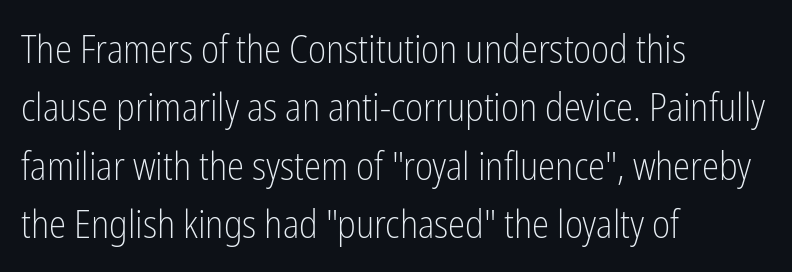
{"serif": "no", "italic": "no", "bold": "no", "weight": "light", "width": "condensed", "stroke_contrast": "low", "x_height": "medium", "monospaced": "no", "underline": "no", "align": "left", "line_spacing": "normal", "line_spacing_ratio": 1.5, "letter_spacing": "normal", "letter_spacing_em": 0.0, "glyph_px": 39}
